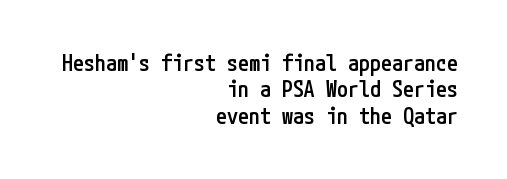
Q: Is the text bold? A: Semi-bold.
Q: Is the text italic (slanted)? A: No, it is upright.
Q: Is the text underlined? A: No.
Q: How is the paragraph aligned? A: Right-aligned.
Q: Is the spacing between letters normal or unusually wide? A: Normal.
